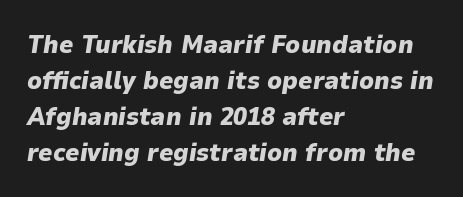
The image shows 25 px bold type, italic (leaning right); set left-aligned, normal line spacing (1.44x), normal letter spacing, not underlined.
